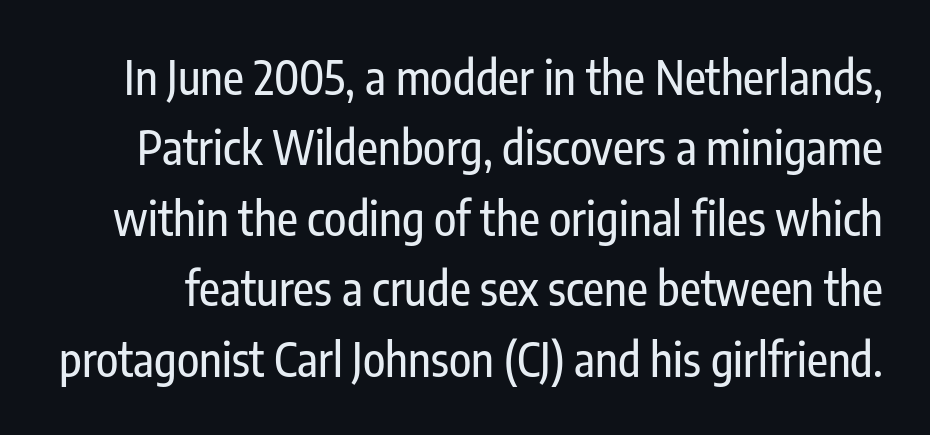
Q: Is the text italic (slanted)? A: No, it is upright.
Q: Is the typeface a serif or a sans-serif typeface? A: Sans-serif.
Q: Is the text underlined? A: No.
Q: Is the spacing between letters normal or unusually wide? A: Normal.
Q: Is the spacing between lines tight, normal or loose? A: Normal.
Q: Width (condensed, normal, or wide)? A: Condensed.
Q: Stroke contrast? A: Low.
Q: x-height? A: Medium.
Q: Monospaced? A: No.
